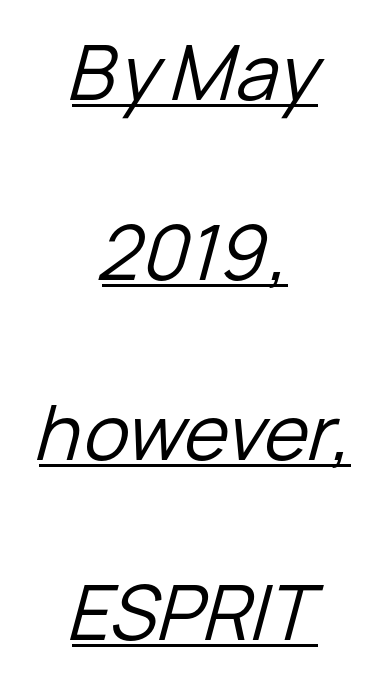
The image shows 76 px regular-weight type, italic (leaning right); set centered, loose line spacing (2.37x), normal letter spacing, underlined; low stroke contrast and a medium x-height.
